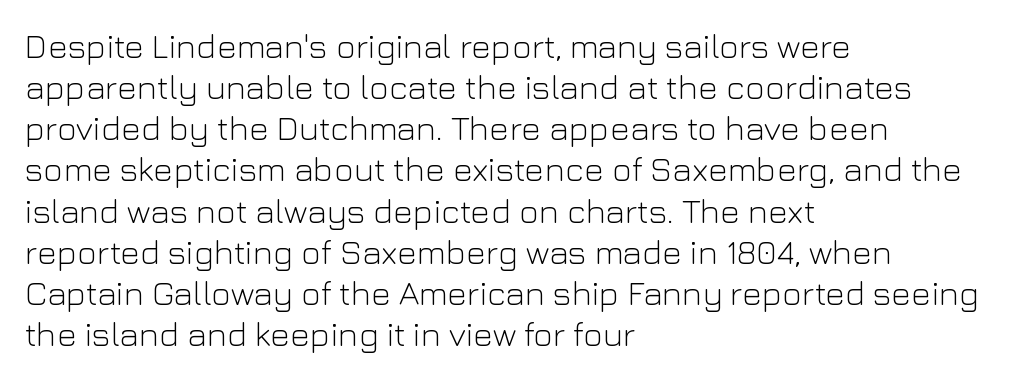
Q: Is the text bold? A: No.
Q: Is the text italic (slanted)? A: No, it is upright.
Q: Is the typeface a serif or a sans-serif typeface? A: Sans-serif.
Q: Is the text underlined? A: No.
Q: How is the paragraph aligned? A: Left-aligned.
Q: Is the spacing between letters normal or unusually wide? A: Normal.
Q: Width (condensed, normal, or wide)? A: Normal.
Q: Stroke contrast? A: Low.
Q: x-height? A: Medium.
Q: Monospaced? A: No.
